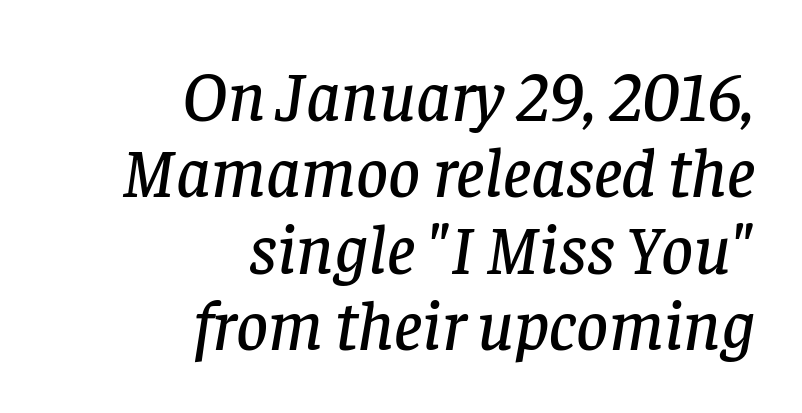
Spacing verdict: proportional, widths tailored to each character. Notice how the passage keeps a crisp vertical edge on the right only. This sample uses plain, unmodified letter spacing. Note: serifs present on the glyphs. No word sits above an underline. The glyphs look as if they've been sheared to an angle.
